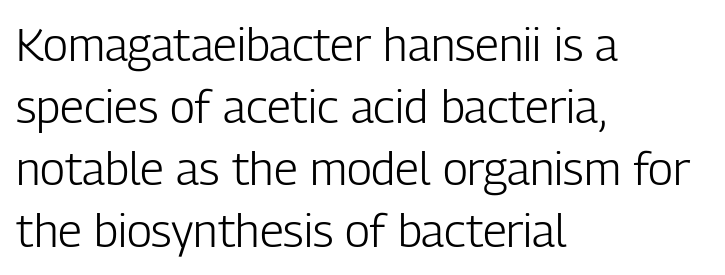
The image shows 46 px light, condensed sans-serif type, upright; set left-aligned, normal line spacing (1.35x), normal letter spacing, not underlined; low stroke contrast and a medium x-height.
